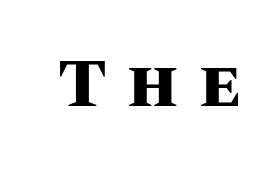
Do the characters align in a grid? No, the font is proportional. Descender tails drop into unmarked territory. Emphasis by weight is at full strength: bold. Every character sits straight up, as roman type does.
